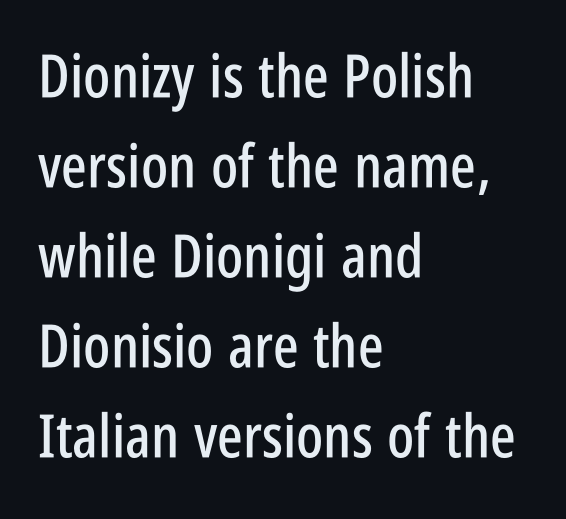
Q: Is the text italic (slanted)? A: No, it is upright.
Q: Is the typeface a serif or a sans-serif typeface? A: Sans-serif.
Q: Is the text underlined? A: No.
Q: How is the paragraph aligned? A: Left-aligned.
Q: Is the spacing between letters normal or unusually wide? A: Normal.
Q: Is the spacing between lines tight, normal or loose? A: Normal.
Q: Width (condensed, normal, or wide)? A: Condensed.
Q: Stroke contrast? A: Low.
Q: x-height? A: Large.
Q: Monospaced? A: No.
